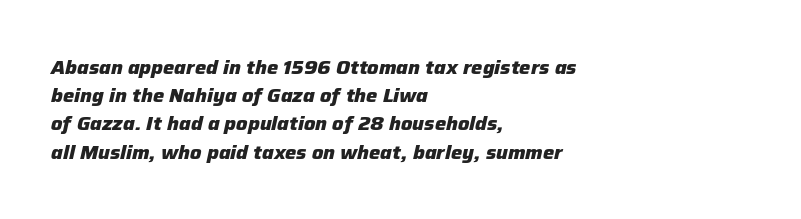
Q: Is the text bold? A: Yes.
Q: Is the text italic (slanted)? A: Yes, it leans right by about 12 degrees.
Q: Is the text underlined? A: No.
Q: How is the paragraph aligned? A: Left-aligned.
Q: Is the spacing between letters normal or unusually wide? A: Normal.
Q: Is the spacing between lines tight, normal or loose? A: Normal.
